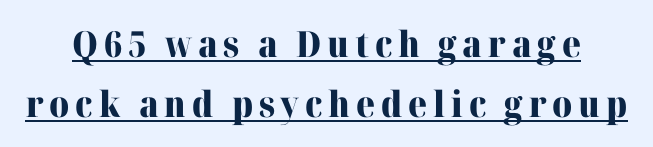
{"serif": "yes", "italic": "no", "bold": "yes", "weight": "heavy", "width": "normal", "stroke_contrast": "high", "x_height": "medium", "monospaced": "no", "underline": "yes", "line_spacing": "normal", "line_spacing_ratio": 1.68, "glyph_px": 36}
